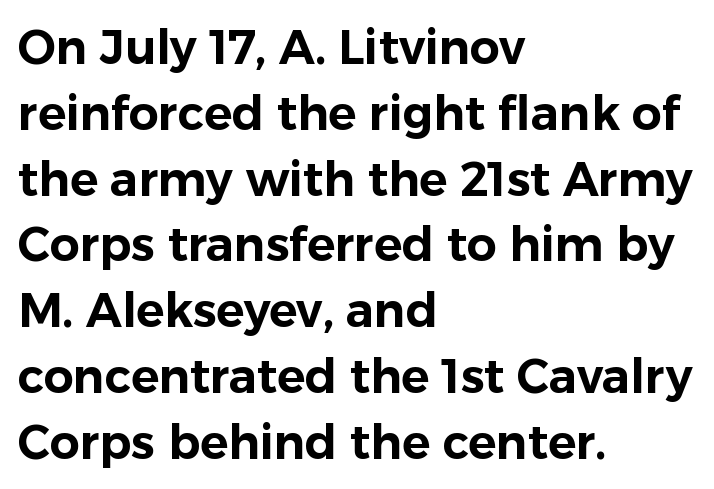
The image shows 47 px sans-serif type, upright; set left-aligned, normal line spacing (1.4x), normal letter spacing, not underlined; low stroke contrast and a medium x-height.
